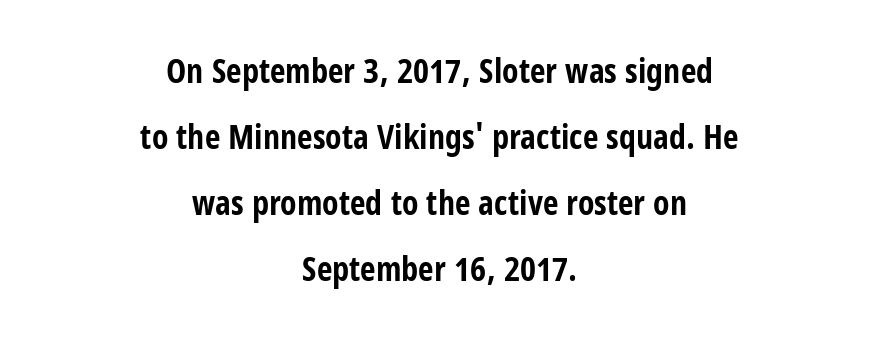
The image shows 34 px bold, condensed sans-serif type, upright; set centered, loose line spacing (1.94x), normal letter spacing, not underlined; low stroke contrast and a large x-height.
